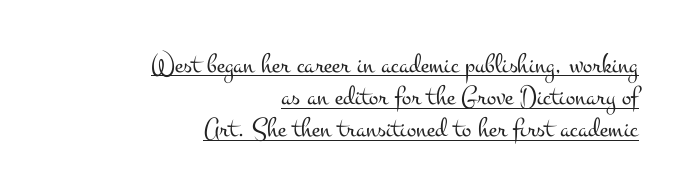
The image shows 28 px light, wide type; set right-aligned, tight line spacing (1.15x), normal letter spacing, underlined; medium stroke contrast and a small x-height.
